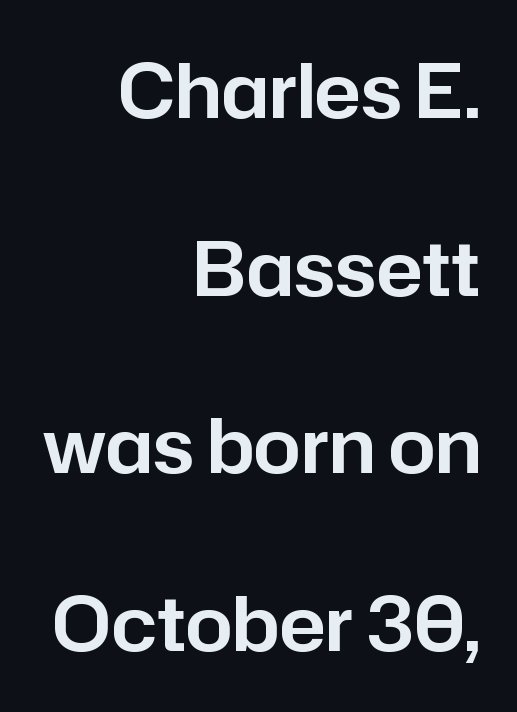
A student would call this right alignment; a typographer would say flush right, rag left. Looks like regular typesetting: each glyph gets only the width it needs. This rendering employs a face without finishing strokes, i.e., a sans-serif. This is the regular roman posture of the typeface.
